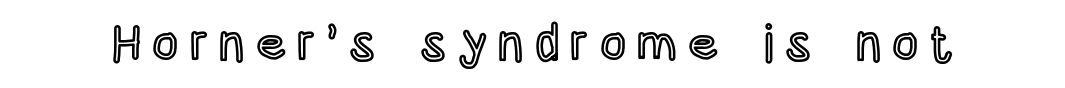
Q: Is the text italic (slanted)? A: No, it is upright.
Q: Is the text underlined? A: No.
Q: Is the spacing between letters normal or unusually wide? A: Unusually wide.
Q: Width (condensed, normal, or wide)? A: Condensed.
Q: x-height? A: Large.
Q: Monospaced? A: No.
